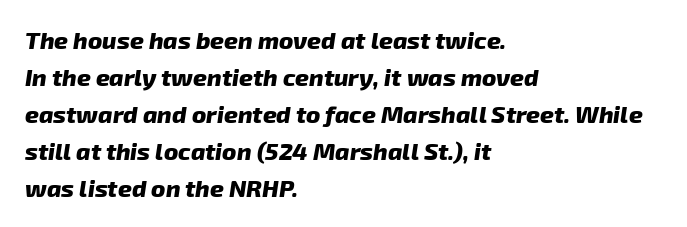
The image shows 24 px bold type, italic (leaning right); set left-aligned, normal line spacing (1.54x), normal letter spacing, not underlined.
